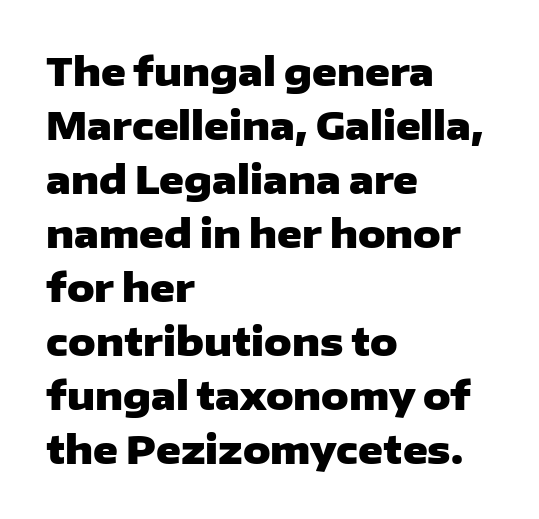
Q: Is the text bold? A: Yes.
Q: Is the text italic (slanted)? A: No, it is upright.
Q: Is the typeface a serif or a sans-serif typeface? A: Sans-serif.
Q: Is the text underlined? A: No.
Q: How is the paragraph aligned? A: Left-aligned.
Q: Is the spacing between letters normal or unusually wide? A: Normal.
Q: Is the spacing between lines tight, normal or loose? A: Normal.
Q: Width (condensed, normal, or wide)? A: Wide.
Q: Stroke contrast? A: Low.
Q: x-height? A: Medium.
Q: Monospaced? A: No.
